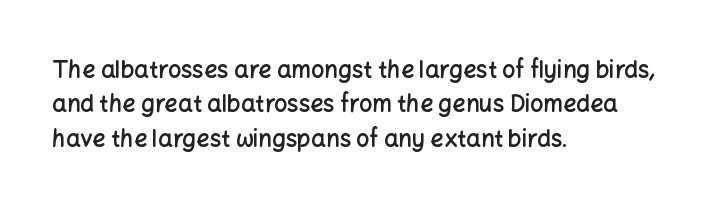
{"italic": "no", "bold": "semi", "underline": "no", "align": "left", "line_spacing": "normal", "line_spacing_ratio": 1.49, "letter_spacing": "normal", "letter_spacing_em": 0.0, "glyph_px": 23}
